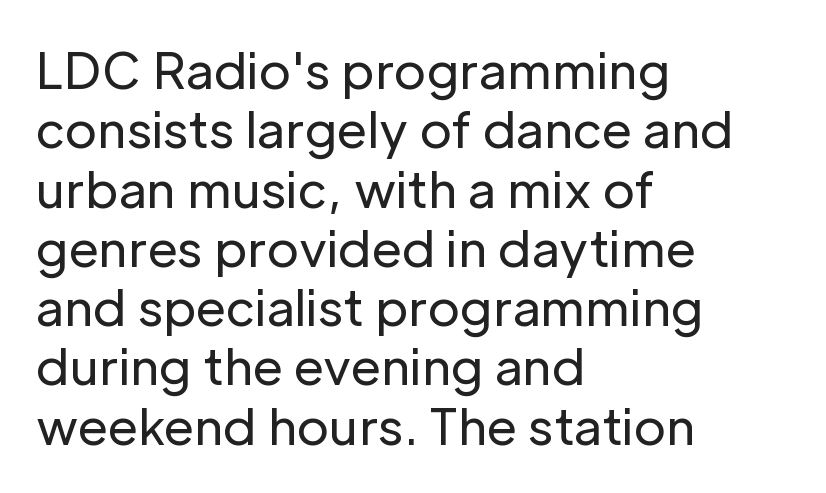
The image shows 49 px regular-weight sans-serif type, upright; set left-aligned, line spacing 1.21x, normal letter spacing, not underlined; low stroke contrast and a medium x-height.
